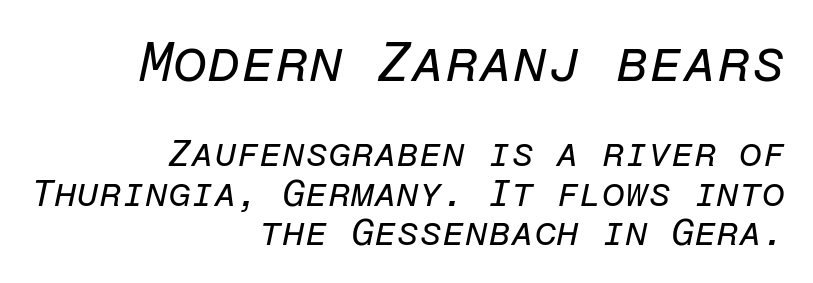
Q: Is the text bold? A: No.
Q: Is the text italic (slanted)? A: Yes, it leans right by about 12 degrees.
Q: Is the text underlined? A: No.
Q: How is the paragraph aligned? A: Right-aligned.
Q: Is the spacing between letters normal or unusually wide? A: Normal.
Q: Is the spacing between lines tight, normal or loose? A: Tight.
Q: Which block of text is set in a larger size, the first (top) or the second (bottom)? A: The first (top) one.
Q: Width (condensed, normal, or wide)? A: Normal.
Q: Stroke contrast? A: Low.
Q: x-height? A: Medium.
Q: Monospaced? A: Yes.
